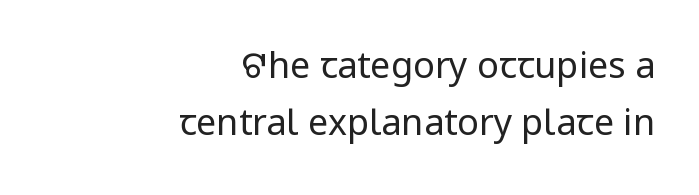
Q: Is the text bold? A: No.
Q: Is the text italic (slanted)? A: No, it is upright.
Q: Is the typeface a serif or a sans-serif typeface? A: Sans-serif.
Q: Is the text underlined? A: No.
Q: How is the paragraph aligned? A: Right-aligned.
Q: Is the spacing between letters normal or unusually wide? A: Normal.
Q: Is the spacing between lines tight, normal or loose? A: Normal.
Q: Width (condensed, normal, or wide)? A: Normal.
Q: Stroke contrast? A: Low.
Q: x-height? A: Medium.
Q: Monospaced? A: No.
